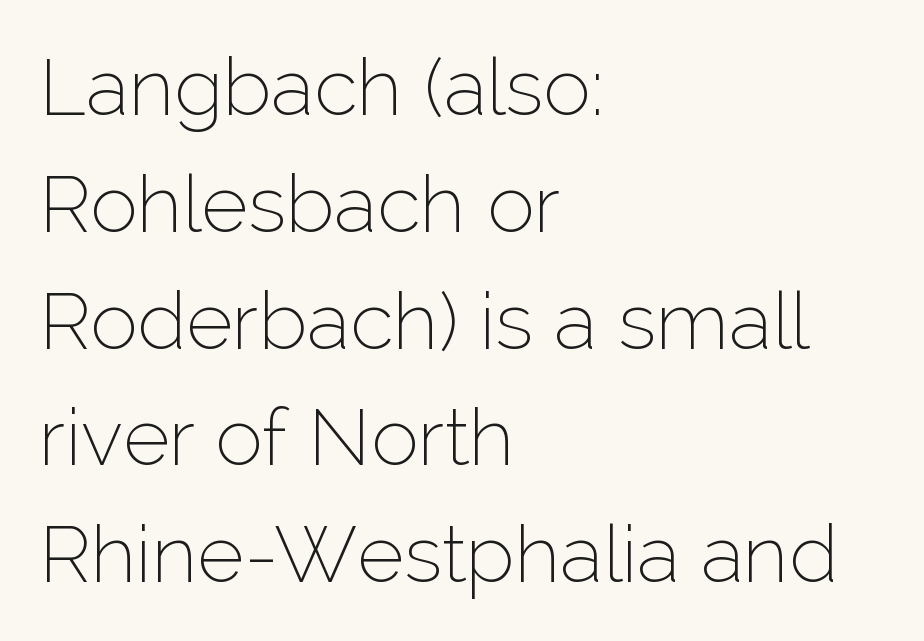
{"serif": "no", "italic": "no", "bold": "no", "weight": "thin", "width": "normal", "stroke_contrast": "low", "x_height": "medium", "monospaced": "no", "underline": "no", "align": "left", "line_spacing": "normal", "line_spacing_ratio": 1.46, "letter_spacing": "normal", "letter_spacing_em": 0.0, "glyph_px": 80}
